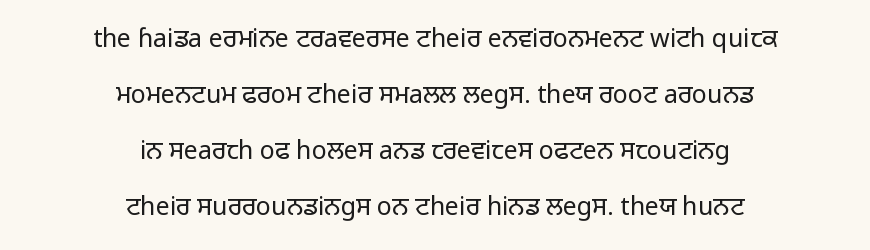
Students, note that the glyphs here touch the page at normal intervals. The strokes are not fattened; the text isn't bold. This rendering features lettering with no underline. Every character sits straight up, as roman type does. One glance says open: line gaps are wider than usual. Typeset on center — no edge is straight.
